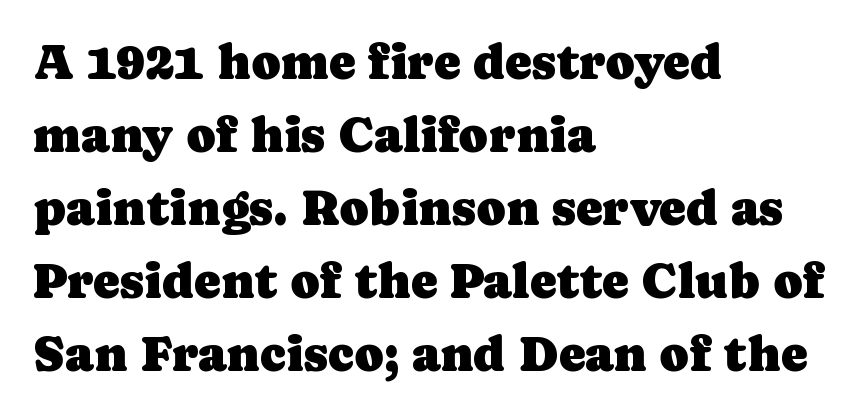
{"serif": "yes", "italic": "no", "width": "normal", "stroke_contrast": "low", "x_height": "medium", "monospaced": "no", "underline": "no", "align": "left", "line_spacing": "normal", "line_spacing_ratio": 1.46, "letter_spacing": "normal", "letter_spacing_em": 0.0, "glyph_px": 50}
